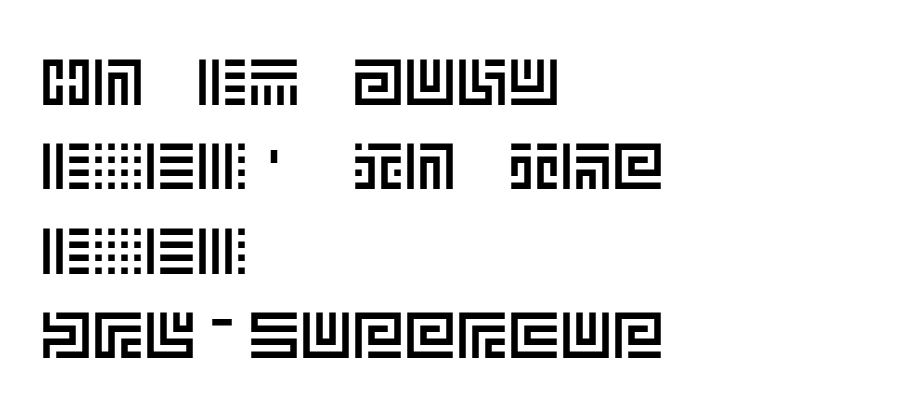
Q: Is the text italic (slanted)? A: No, it is upright.
Q: Is the text underlined? A: No.
Q: How is the paragraph aligned? A: Left-aligned.
Q: Is the spacing between letters normal or unusually wide? A: Normal.
Q: Is the spacing between lines tight, normal or loose? A: Normal.
Q: Width (condensed, normal, or wide)? A: Normal.
Q: x-height? A: Large.
